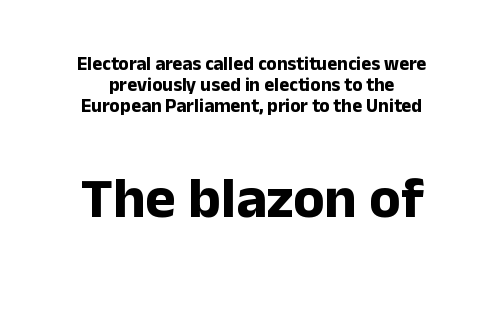
Here the designer chose a conventional face with non-uniform glyph widths. These words are printed bold, with thick strokes throughout. Just letters on the line, the space beneath them empty. A student would notice the bottom passage is typeset larger than what precedes it. What kind of face is this? One without serifs — a sans.
